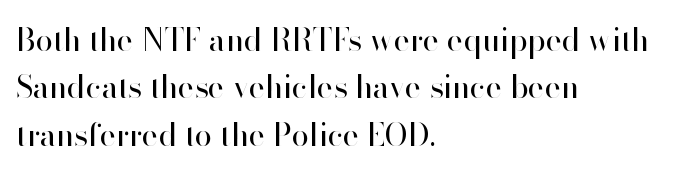
The image shows 31 px regular-weight sans-serif type, upright; set left-aligned, normal line spacing (1.53x), normal letter spacing, not underlined; high stroke contrast and a small x-height.
